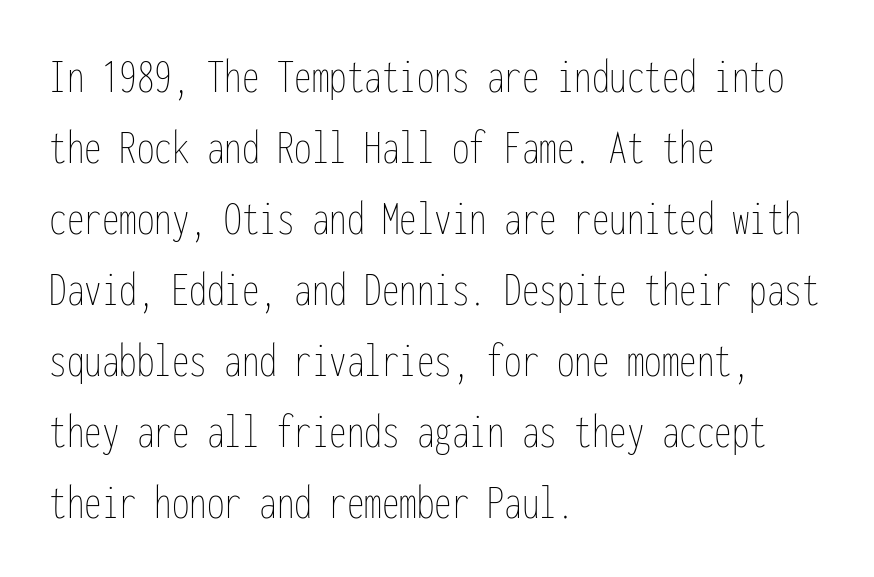
The specimen omits any rule beneath the text block's lines. Casual observation: everything's shoved over to the left. The horizontal fit of the characters is conventional and even. The rendering uses typewriter-style spacing with identical character cells. The designer left line spacing at the default. Nope, not italic — everything's standing straight.
